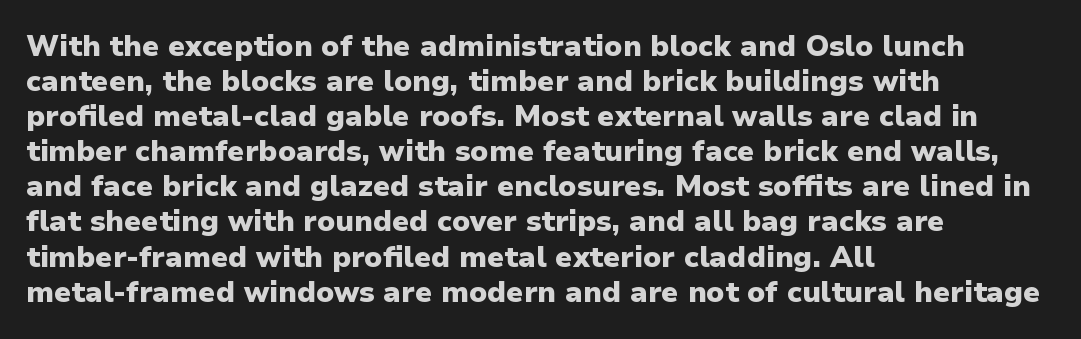
If you drew a line through each stem, it would be perfectly vertical. I'd call this a sans setting — the letters go barefoot. Caption: standard tracking, unaltered. Think of a printed novel: that variable character pitch is what you see here. The area under the type is left untouched.
